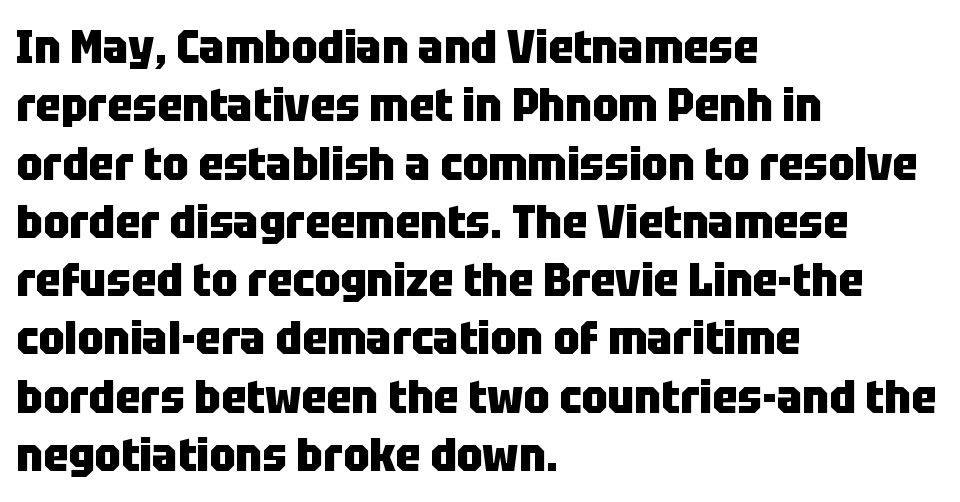
Q: Is the text bold? A: Yes.
Q: Is the text italic (slanted)? A: No, it is upright.
Q: Is the typeface a serif or a sans-serif typeface? A: Sans-serif.
Q: Is the text underlined? A: No.
Q: How is the paragraph aligned? A: Left-aligned.
Q: Is the spacing between letters normal or unusually wide? A: Normal.
Q: Width (condensed, normal, or wide)? A: Condensed.
Q: Stroke contrast? A: Low.
Q: x-height? A: Large.
Q: Monospaced? A: No.
